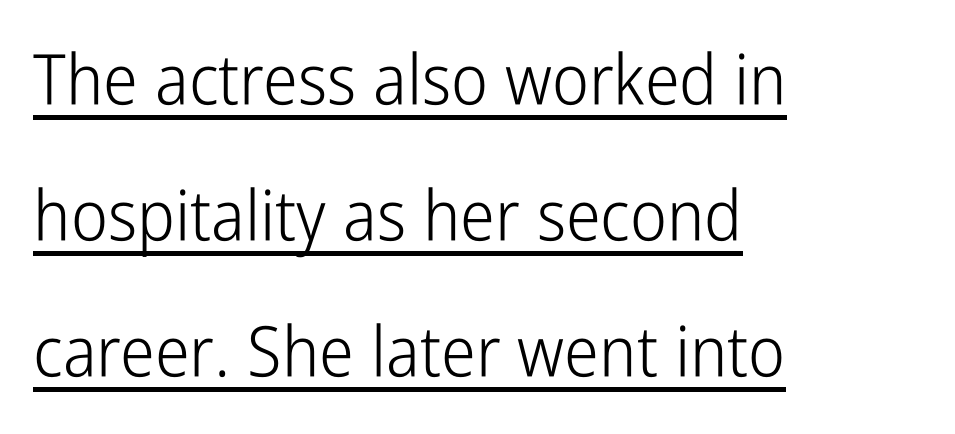
{"serif": "no", "italic": "no", "bold": "no", "weight": "light", "width": "condensed", "stroke_contrast": "low", "x_height": "medium", "monospaced": "no", "underline": "yes", "align": "left", "line_spacing": "loose", "line_spacing_ratio": 1.94, "letter_spacing": "normal", "letter_spacing_em": 0.0, "glyph_px": 70}
